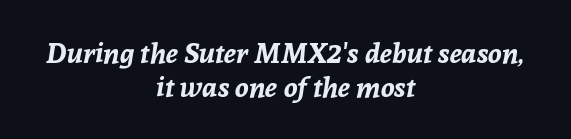
The image shows 28 px bold type, italic (leaning right); set centered, line spacing 1.22x, normal letter spacing, not underlined; low stroke contrast and a medium x-height.
